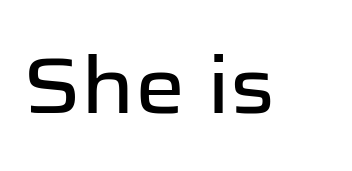
The image shows 79 px sans-serif type, upright; set normal letter spacing, not underlined; low stroke contrast and a medium x-height.
